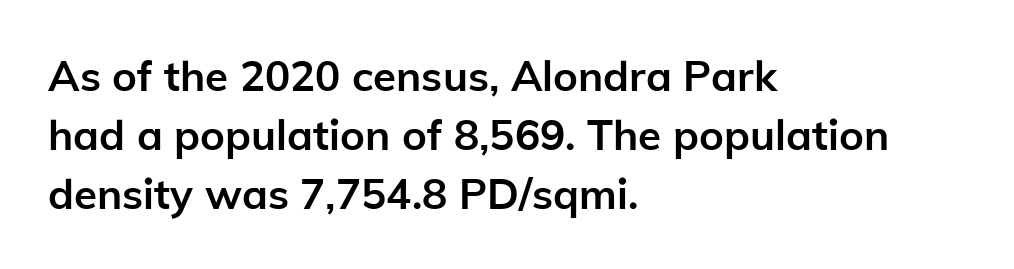
The letterforms sit shoulder to shoulder at normal distance. A sans-serif font was chosen for this passage. Check under the words: just untouched page. This sample has the flowing, uneven cadence of proportional lettering. Does the leading feel generous? No, just average.
